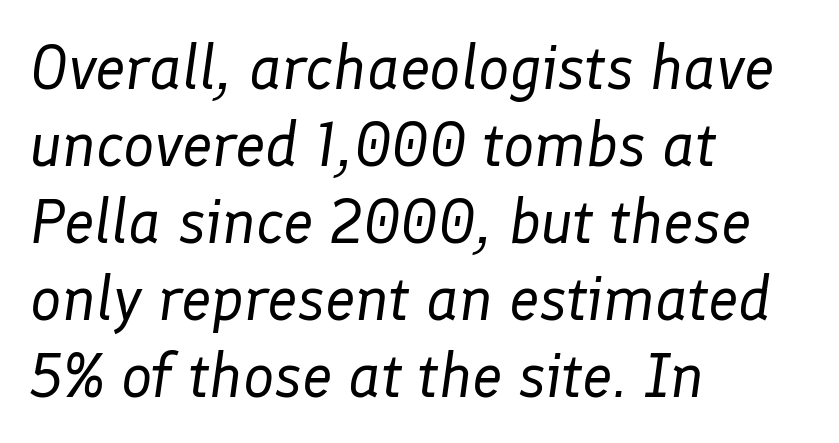
The passage is arranged the way most books set body copy — flush left. The face used here is proportionally spaced, like ordinary book or web type. The gap between lines stays unmarked. This sample uses an oblique cut, with every glyph tilted off the vertical. The strokes carry an ordinary text weight at most. Compared with typical body copy, the letter spacing here is the same.
